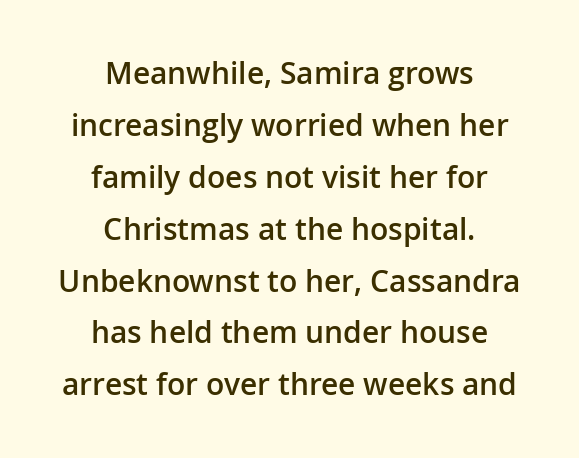
{"serif": "no", "italic": "no", "bold": "semi", "weight": "semibold", "width": "normal", "stroke_contrast": "low", "x_height": "medium", "monospaced": "no", "underline": "no", "align": "center", "line_spacing_ratio": 1.73, "letter_spacing": "normal", "letter_spacing_em": 0.0, "glyph_px": 30}
